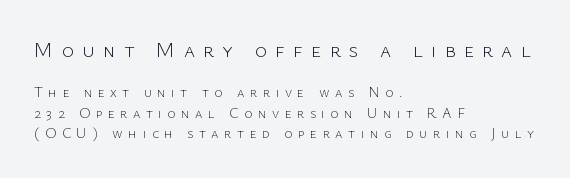
A student would notice the top passage is typeset larger than what follows. The line-height multiplier appears to be the usual default. A typesetter would mark this as roman, not italic. Alignment: flush left.
